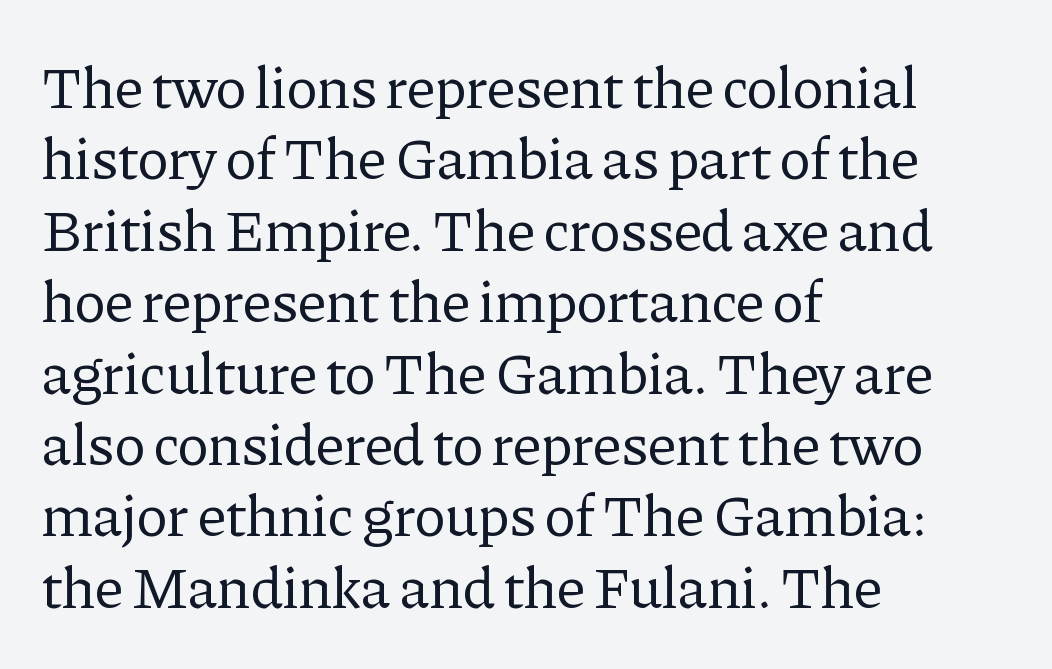
Q: Is the text bold? A: No.
Q: Is the text italic (slanted)? A: No, it is upright.
Q: Is the typeface a serif or a sans-serif typeface? A: Serif.
Q: Is the text underlined? A: No.
Q: How is the paragraph aligned? A: Left-aligned.
Q: Is the spacing between letters normal or unusually wide? A: Normal.
Q: Width (condensed, normal, or wide)? A: Normal.
Q: Stroke contrast? A: Low.
Q: x-height? A: Medium.
Q: Monospaced? A: No.
